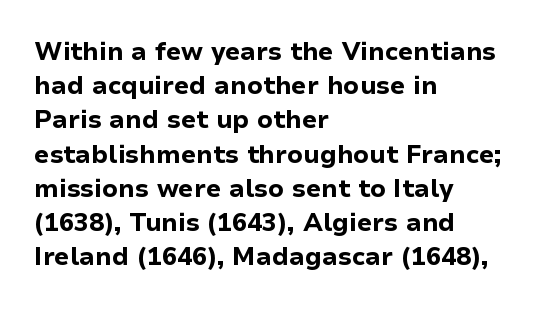
Q: Is the text bold? A: Yes.
Q: Is the text italic (slanted)? A: No, it is upright.
Q: Is the text underlined? A: No.
Q: How is the paragraph aligned? A: Left-aligned.
Q: Is the spacing between letters normal or unusually wide? A: Normal.
Q: Is the spacing between lines tight, normal or loose? A: Normal.
